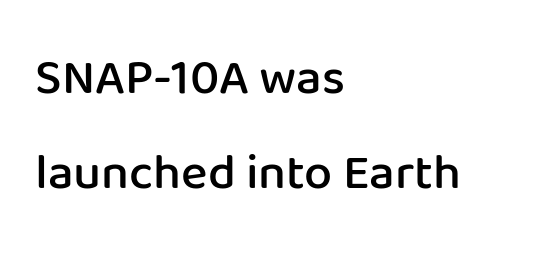
{"serif": "no", "italic": "no", "bold": "semi", "weight": "semibold", "width": "normal", "stroke_contrast": "low", "x_height": "medium", "monospaced": "no", "underline": "no", "align": "left", "line_spacing": "loose", "line_spacing_ratio": 1.9, "letter_spacing": "normal", "letter_spacing_em": 0.0, "glyph_px": 50}
